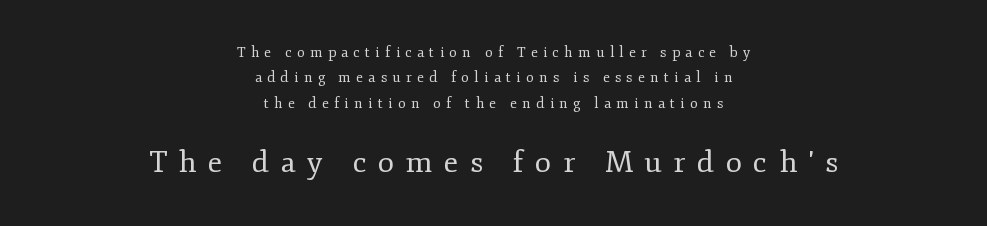
Each letter keeps its own natural width here, so spacing adapts to shape. This rendering employs a face with finishing strokes, i.e., a serif. A typesetter would mark this as roman, not italic. Character size in the trailing block exceeds that of the leading block.
